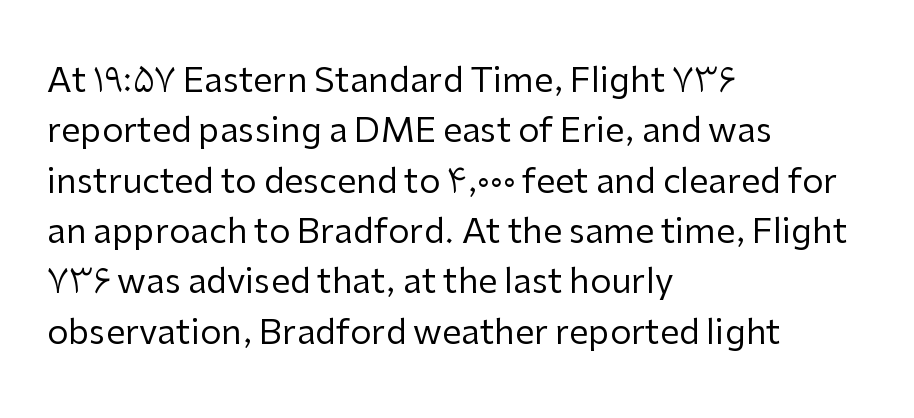
Q: Is the text bold? A: No.
Q: Is the text italic (slanted)? A: No, it is upright.
Q: Is the typeface a serif or a sans-serif typeface? A: Sans-serif.
Q: Is the text underlined? A: No.
Q: How is the paragraph aligned? A: Left-aligned.
Q: Is the spacing between letters normal or unusually wide? A: Normal.
Q: Is the spacing between lines tight, normal or loose? A: Normal.
Q: Width (condensed, normal, or wide)? A: Normal.
Q: Stroke contrast? A: Low.
Q: x-height? A: Medium.
Q: Monospaced? A: No.
